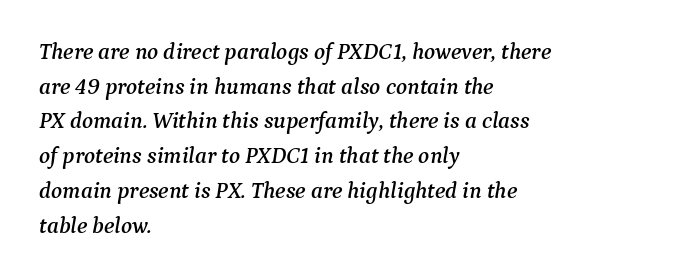
{"italic": "yes", "lean": "right", "slant_degrees": 9, "underline": "no", "align": "left", "line_spacing": "normal", "line_spacing_ratio": 1.51, "letter_spacing": "normal", "letter_spacing_em": 0.0, "glyph_px": 23}
